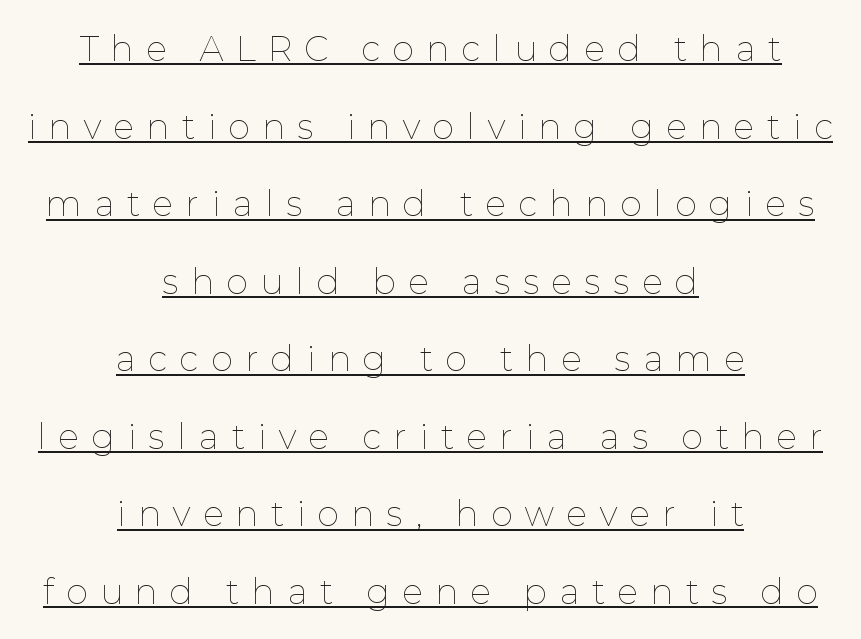
{"italic": "no", "bold": "no", "weight": "thin", "width": "normal", "stroke_contrast": "low", "x_height": "medium", "monospaced": "no", "underline": "yes", "align": "center", "line_spacing": "loose", "line_spacing_ratio": 2.35, "letter_spacing": "wide", "letter_spacing_em": 0.4, "glyph_px": 33}
